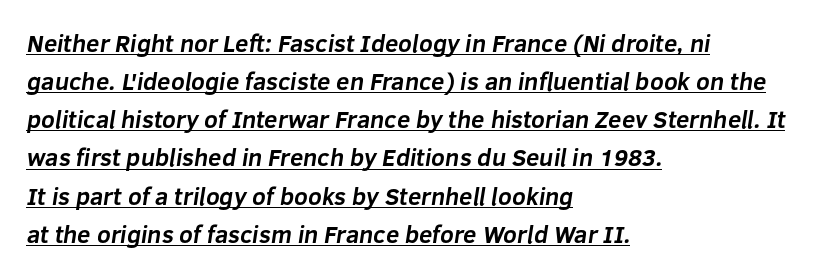
If you measured baseline to baseline, you'd find a middling distance. Every row of glyphs begins at an identical x-position on the left. Look at the tracking — it's just the regular setting, nothing added. Heavy, bold letterforms. The passage shown is underscored from start to finish.
